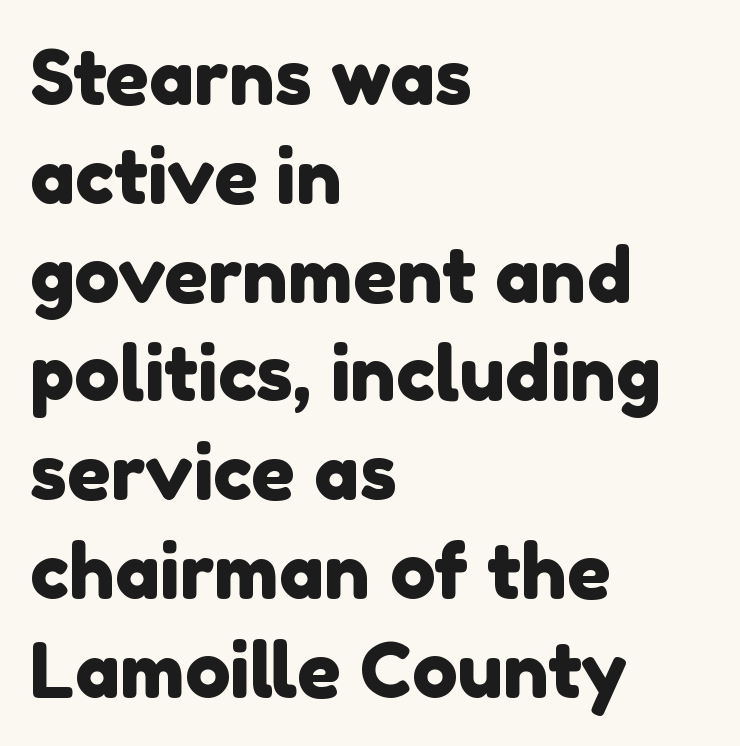
Q: Is the typeface a serif or a sans-serif typeface? A: Sans-serif.
Q: Is the text underlined? A: No.
Q: How is the paragraph aligned? A: Left-aligned.
Q: Is the spacing between letters normal or unusually wide? A: Normal.
Q: Is the spacing between lines tight, normal or loose? A: Normal.
Q: Width (condensed, normal, or wide)? A: Normal.
Q: x-height? A: Medium.
Q: Monospaced? A: No.
